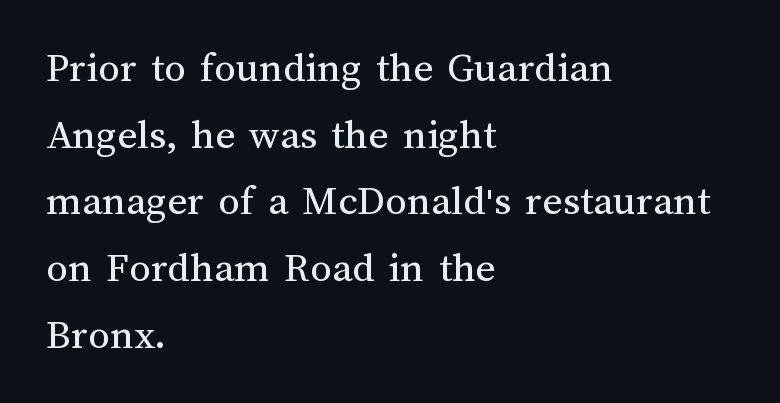
No chunkiness to these letters — they're not bold. Vertically, the passage feels balanced, rows spaced as you'd expect. The rendering uses natural spacing where letterforms have individual widths. Descenders hang freely into open space.
